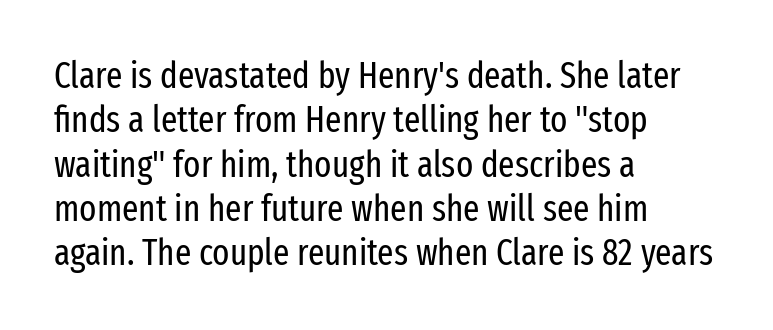
Think standard paragraph weight, or any step lighter than that. Spacing between characters is what you'd get straight out of the box. This sample uses an upright cut, with every glyph sitting square on the baseline. To sum up the face: it is a sans, with no serifs. The passage shown is typed in a proportional face where columns would drift.
